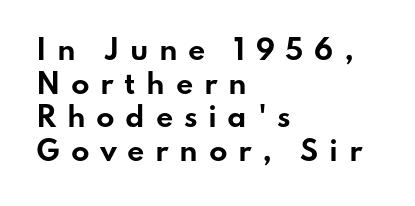
This rendering features lettering with no underline. The letters stand upright; this is a roman face. Does the weight exceed regular? Yes, all the way to bold. The setting favours the left margin, as ordinary paragraphs usually do. Vertically, the passage feels balanced, rows spaced as you'd expect. The type is letterspaced generously, with wide tracking.
